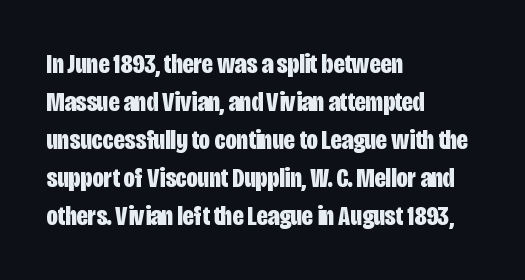
The image shows 28 px bold, condensed sans-serif type, upright; set left-aligned, normal line spacing (1.36x), normal letter spacing, not underlined; low stroke contrast and a large x-height.
